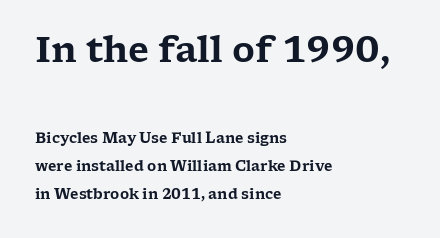
{"serif": "yes", "italic": "no", "width": "wide", "stroke_contrast": "low", "x_height": "medium", "monospaced": "no", "underline": "no", "align": "left", "line_spacing": "loose", "line_spacing_ratio": 1.98, "letter_spacing": "normal", "letter_spacing_em": 0.0, "larger_block": "first", "size_ratio": 2.5, "glyph_px": 35}
